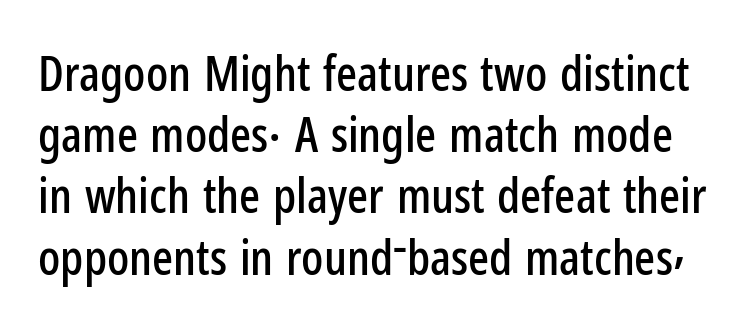
Horizontal bands of white between lines are of average thickness. Every stem runs plumb, perpendicular to the baseline. Each letter's strokes conclude bluntly, with no projecting serifs. The type is set solid horizontally, with unmodified tracking. Quick note: underline off.
